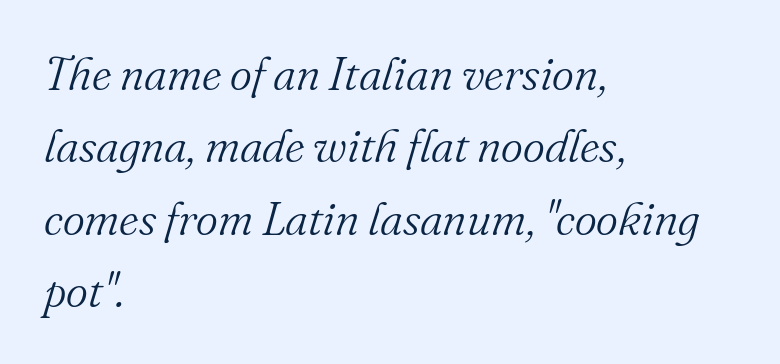
{"serif": "yes", "italic": "yes", "lean": "right", "slant_degrees": 16, "bold": "no", "weight": "light", "width": "normal", "stroke_contrast": "medium", "x_height": "small", "monospaced": "no", "underline": "no", "align": "left", "line_spacing": "normal", "line_spacing_ratio": 1.54, "letter_spacing": "normal", "letter_spacing_em": 0.0, "glyph_px": 47}
